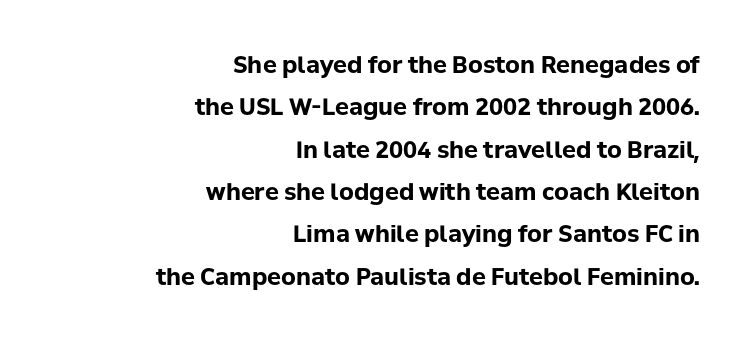
Horizontal alignment here is rightward, an uncommon choice for prose. Stroke thickness is high; the sample reads as a true bold. This is the regular roman posture of the typeface. The baseline area is clear. Nobody touched the tracking dial on this one.
